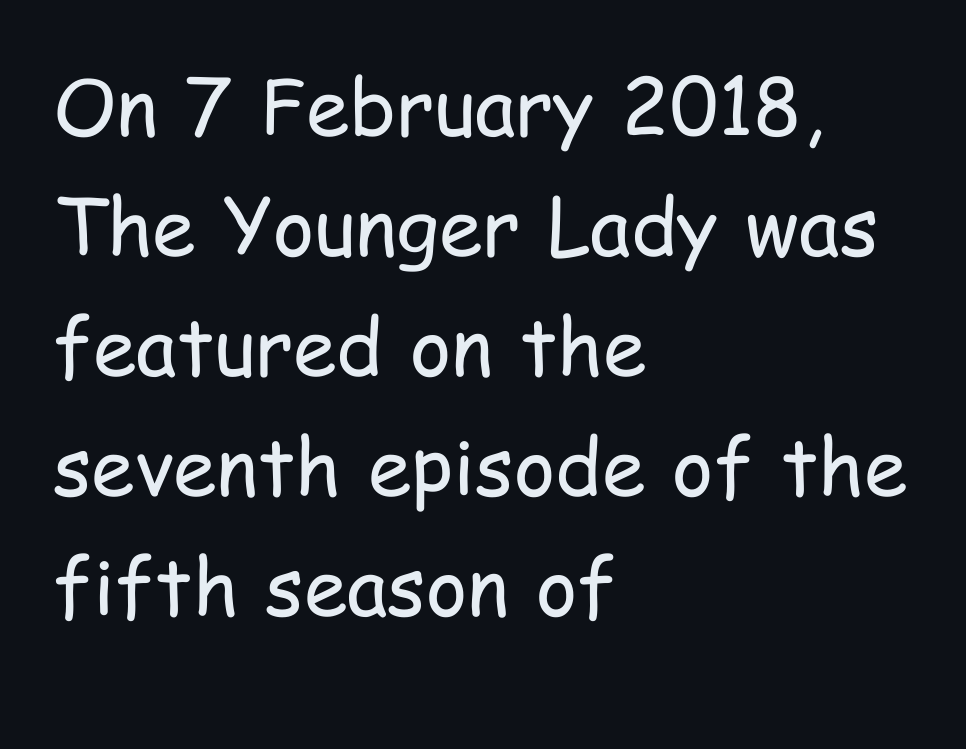
Q: Is the text bold? A: No.
Q: Is the text italic (slanted)? A: No, it is upright.
Q: Is the typeface a serif or a sans-serif typeface? A: Sans-serif.
Q: Is the text underlined? A: No.
Q: How is the paragraph aligned? A: Left-aligned.
Q: Is the spacing between letters normal or unusually wide? A: Normal.
Q: Is the spacing between lines tight, normal or loose? A: Normal.
Q: Width (condensed, normal, or wide)? A: Condensed.
Q: Stroke contrast? A: Low.
Q: x-height? A: Medium.
Q: Monospaced? A: No.
